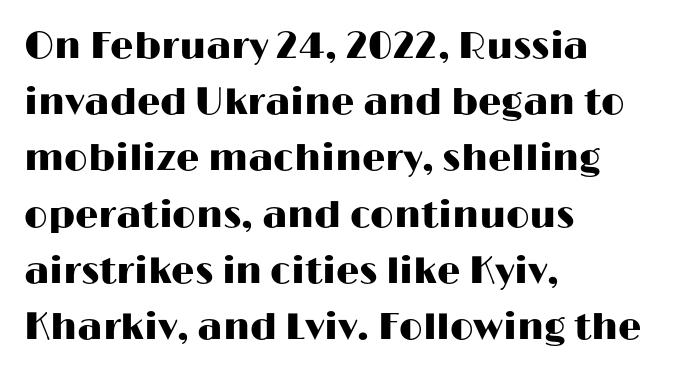
Q: Is the text italic (slanted)? A: No, it is upright.
Q: Is the typeface a serif or a sans-serif typeface? A: Sans-serif.
Q: Is the text underlined? A: No.
Q: How is the paragraph aligned? A: Left-aligned.
Q: Is the spacing between letters normal or unusually wide? A: Normal.
Q: Is the spacing between lines tight, normal or loose? A: Normal.
Q: Width (condensed, normal, or wide)? A: Wide.
Q: Stroke contrast? A: High.
Q: x-height? A: Medium.
Q: Monospaced? A: No.
